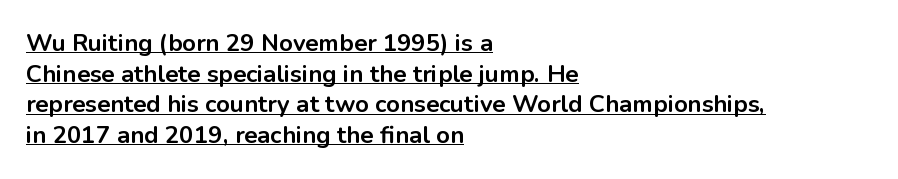
The image shows 24 px bold type, upright; set left-aligned, normal line spacing (1.28x), normal letter spacing, underlined.
